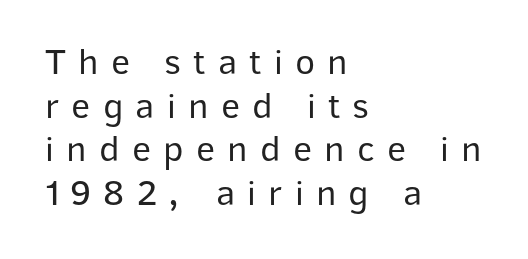
The image shows 37 px regular-weight sans-serif type, upright; set left-aligned, line spacing 1.18x, unusually wide letter spacing (+0.33 em), not underlined; low stroke contrast and a medium x-height.
